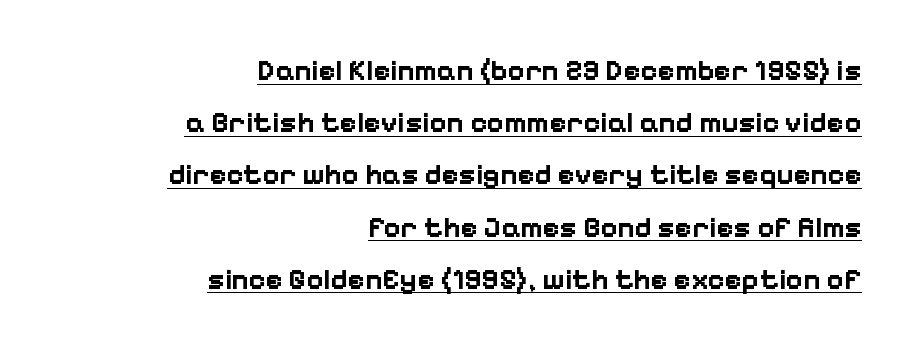
The image shows 29 px bold sans-serif type, upright; set right-aligned, line spacing 1.8x, normal letter spacing, underlined; low stroke contrast and a medium x-height.
